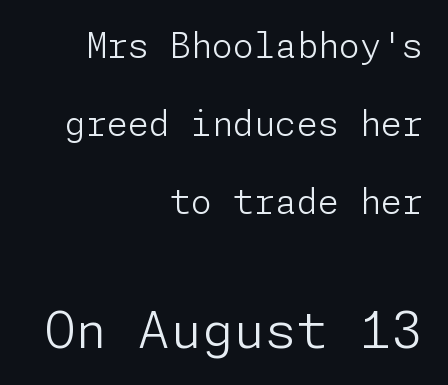
{"serif": "no", "italic": "no", "bold": "no", "weight": "light", "width": "normal", "stroke_contrast": "low", "x_height": "medium", "underline": "no", "align": "right", "line_spacing": "loose", "line_spacing_ratio": 2.29, "letter_spacing": "normal", "letter_spacing_em": 0.0, "larger_block": "second", "size_ratio": 1.5, "glyph_px": 51}
